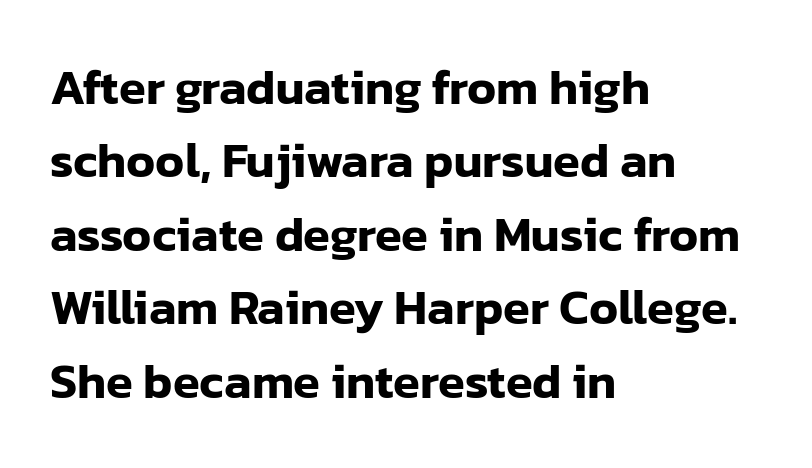
Normally led — the rows are evenly, conventionally spaced. Line beginnings align vertically; line endings do not. I'd call this a sans setting — the letters go barefoot. Underline: absent.
